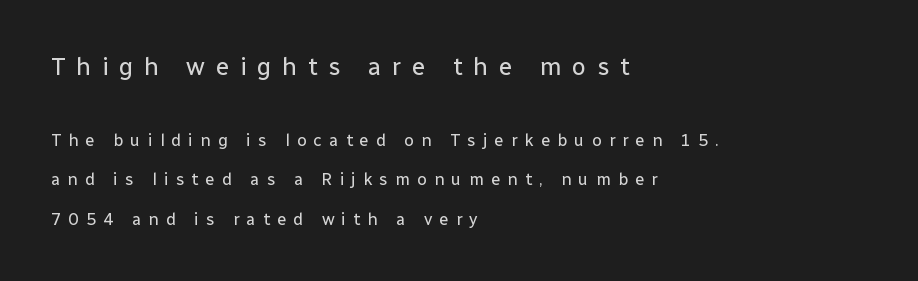
Q: Is the text bold? A: No.
Q: Is the text italic (slanted)? A: No, it is upright.
Q: Is the text underlined? A: No.
Q: How is the paragraph aligned? A: Left-aligned.
Q: Is the spacing between letters normal or unusually wide? A: Unusually wide.
Q: Is the spacing between lines tight, normal or loose? A: Loose.
Q: Which block of text is set in a larger size, the first (top) or the second (bottom)? A: The first (top) one.
